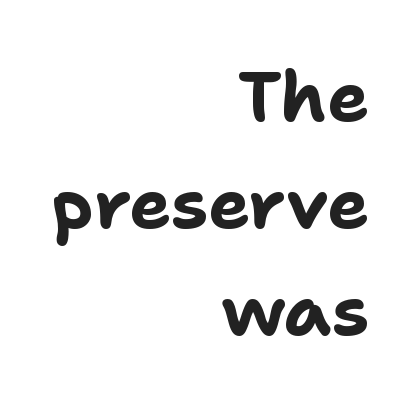
{"serif": "no", "italic": "no", "bold": "yes", "weight": "bold", "width": "normal", "stroke_contrast": "low", "x_height": "medium", "monospaced": "no", "underline": "no", "align": "right", "line_spacing": "normal", "line_spacing_ratio": 1.53, "letter_spacing": "normal", "letter_spacing_em": 0.0, "glyph_px": 70}
